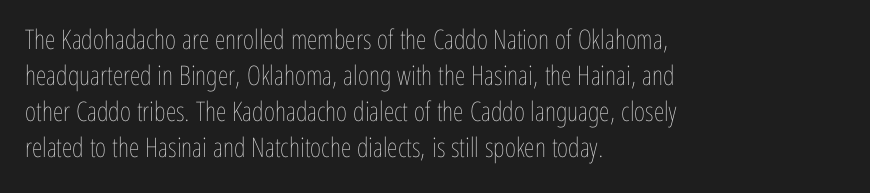
{"italic": "no", "bold": "no", "underline": "no", "align": "left", "line_spacing": "normal", "line_spacing_ratio": 1.33, "letter_spacing": "normal", "letter_spacing_em": 0.0, "glyph_px": 27}
